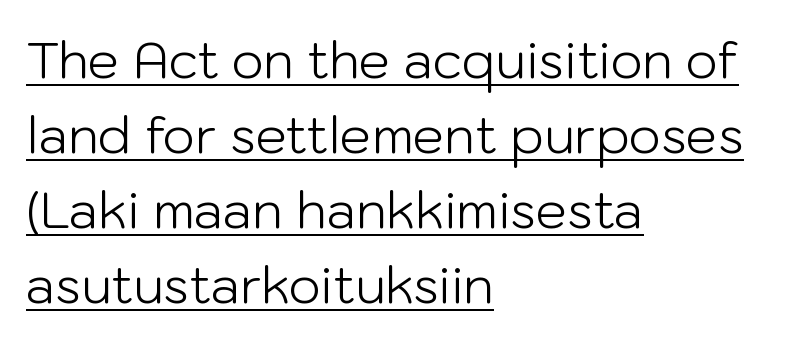
The letters advance in unequal steps, a hallmark of proportional type. There is no visible air inserted between adjacent glyphs. A roman cut, with each character standing at attention. Underlining? Definitely there. Does the type have serifs? No, each stem ends abruptly. Students, observe: this is what conventionally led text looks like.
